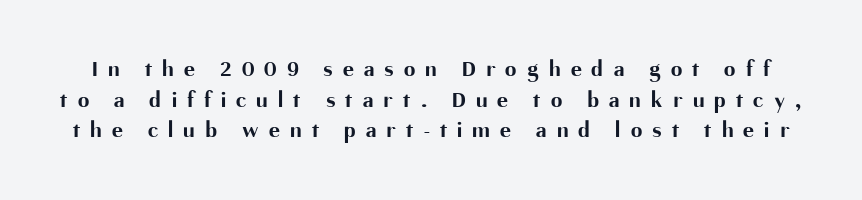
The letters stand upright; this is a roman face. The rendering uses a bold face; every stroke is thick and dark. The specimen omits any rule beneath the text block's lines. In terms of leading, this rendering sits right in the middle. The rendering inserts visible extra space after every character.
